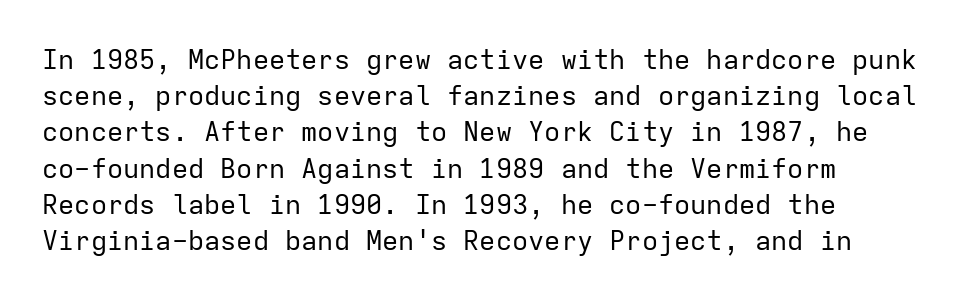
The strokes carry an ordinary text weight at most. Teacher's note: observe the even left margin — that is flush-left alignment. The lines sit at an ordinary, default distance from one another. Does extra space separate the letters? No, they use regular spacing. Posture: vertical. The specimen omits any rule beneath the text block's lines.
